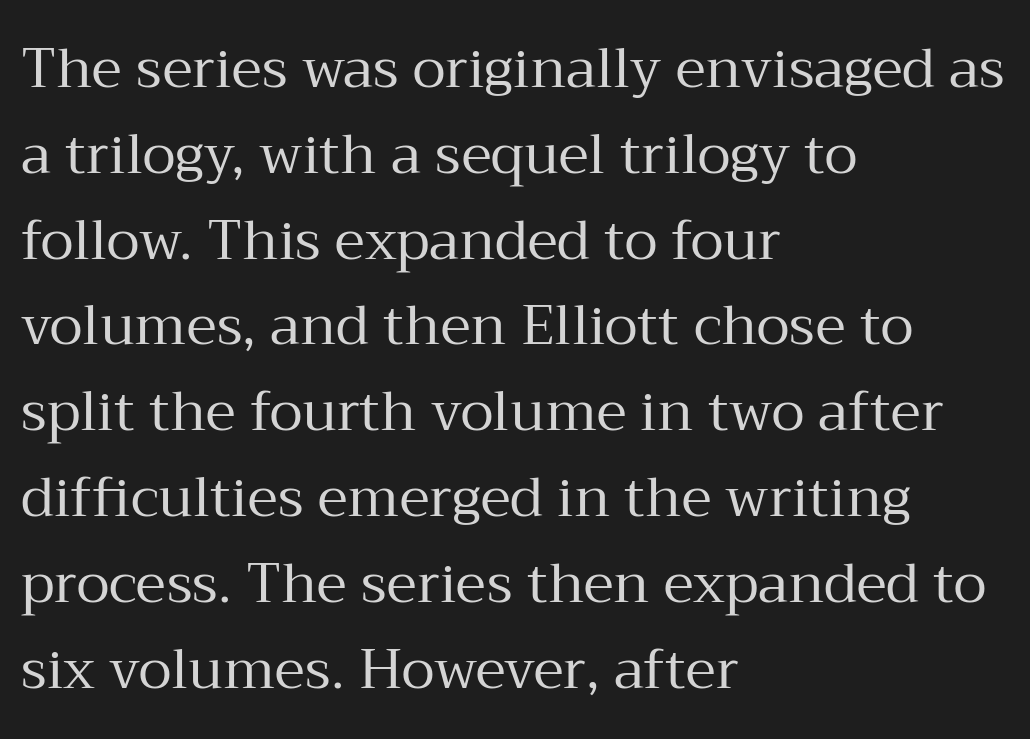
{"serif": "yes", "italic": "no", "bold": "no", "weight": "regular", "width": "normal", "stroke_contrast": "medium", "x_height": "medium", "monospaced": "no", "underline": "no", "align": "left", "line_spacing": "normal", "line_spacing_ratio": 1.56, "letter_spacing": "normal", "letter_spacing_em": 0.0, "glyph_px": 55}
